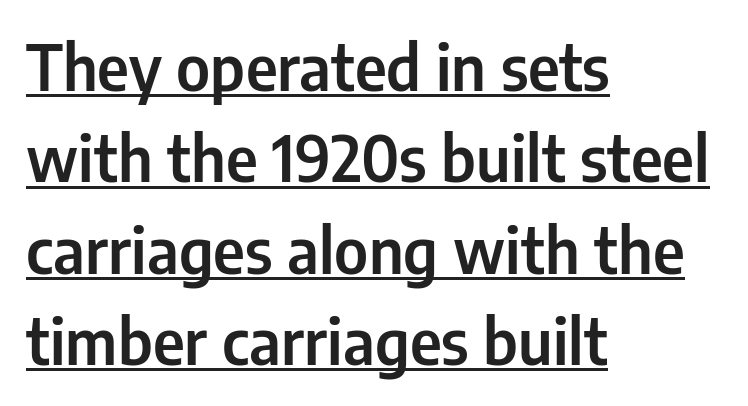
The image shows 63 px condensed sans-serif type, upright; set left-aligned, normal line spacing (1.45x), normal letter spacing, underlined; low stroke contrast and a medium x-height.
